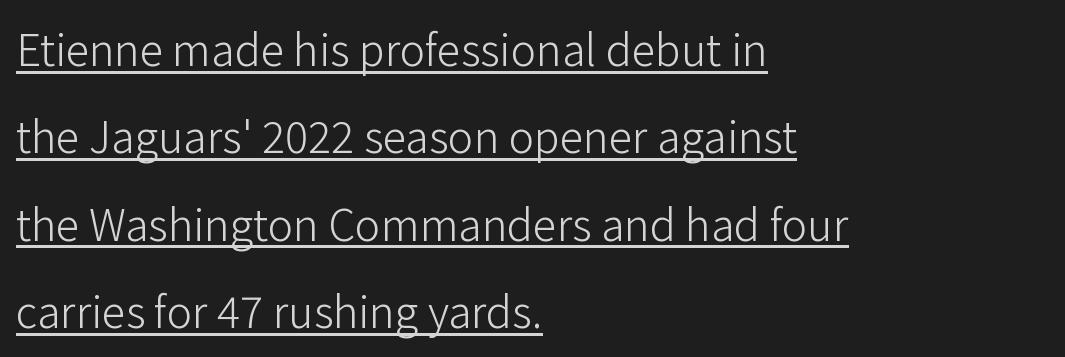
{"serif": "no", "italic": "no", "bold": "no", "weight": "light", "width": "normal", "stroke_contrast": "low", "x_height": "medium", "monospaced": "no", "underline": "yes", "align": "left", "line_spacing": "loose", "line_spacing_ratio": 2.03, "letter_spacing": "normal", "letter_spacing_em": 0.0, "glyph_px": 43}
